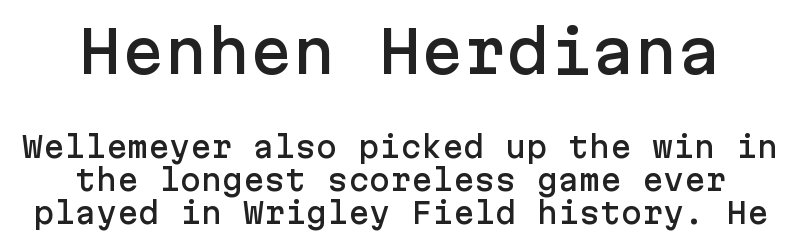
The image shows 57 px sans-serif type, upright; set centered, line spacing 1.18x, normal letter spacing, not underlined; the first (top) block is 2.04x larger; low stroke contrast and a medium x-height.
